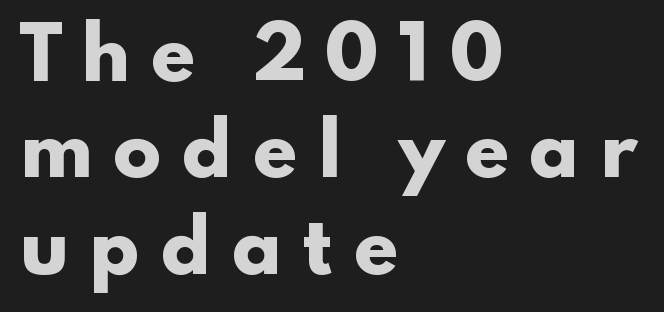
{"serif": "no", "italic": "no", "bold": "yes", "weight": "heavy", "width": "wide", "stroke_contrast": "low", "x_height": "small", "monospaced": "no", "underline": "no", "align": "left", "line_spacing": "normal", "line_spacing_ratio": 1.34, "letter_spacing": "wide", "letter_spacing_em": 0.26, "glyph_px": 72}
